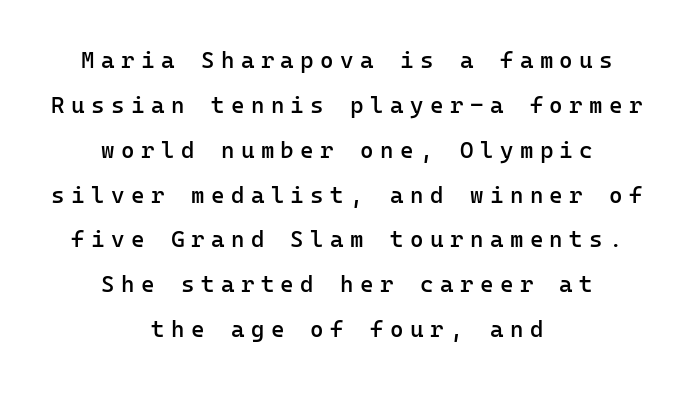
{"italic": "no", "bold": "semi", "underline": "no", "align": "center", "line_spacing": "loose", "line_spacing_ratio": 1.95, "letter_spacing": "wide", "letter_spacing_em": 0.28, "glyph_px": 23}
